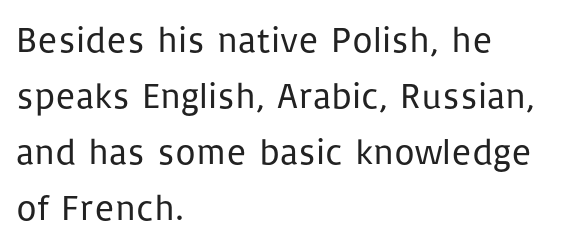
Q: Is the text bold? A: No.
Q: Is the text italic (slanted)? A: No, it is upright.
Q: Is the typeface a serif or a sans-serif typeface? A: Sans-serif.
Q: Is the text underlined? A: No.
Q: How is the paragraph aligned? A: Left-aligned.
Q: Is the spacing between letters normal or unusually wide? A: Normal.
Q: Is the spacing between lines tight, normal or loose? A: Normal.
Q: Width (condensed, normal, or wide)? A: Normal.
Q: Stroke contrast? A: Low.
Q: x-height? A: Medium.
Q: Monospaced? A: No.
